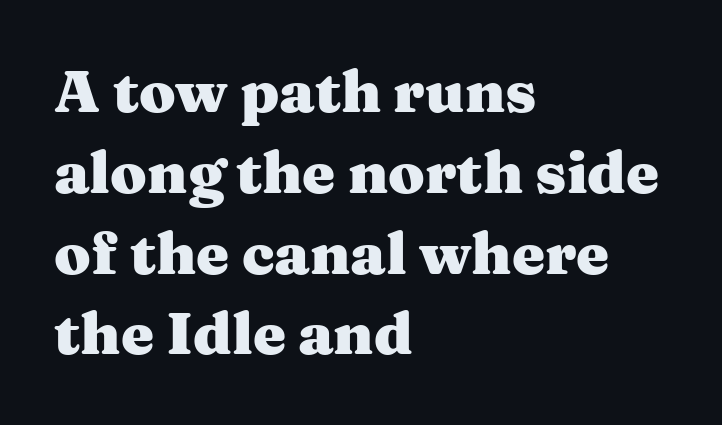
Q: Is the text bold? A: Yes.
Q: Is the text italic (slanted)? A: No, it is upright.
Q: Is the typeface a serif or a sans-serif typeface? A: Serif.
Q: Is the text underlined? A: No.
Q: How is the paragraph aligned? A: Left-aligned.
Q: Is the spacing between letters normal or unusually wide? A: Normal.
Q: Is the spacing between lines tight, normal or loose? A: Normal.
Q: Width (condensed, normal, or wide)? A: Wide.
Q: Stroke contrast? A: Medium.
Q: x-height? A: Medium.
Q: Monospaced? A: No.
